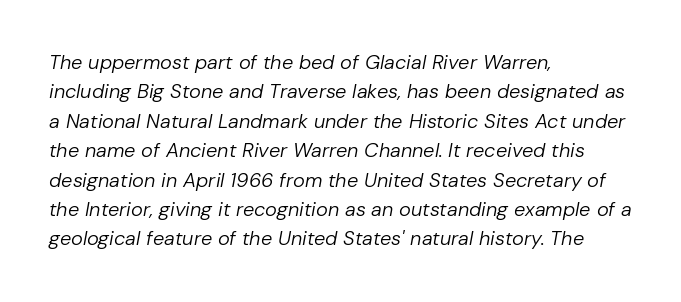
Clear beneath every line of the passage. These glyphs show unthickened strokes, regular width or finer. The setting favours the left margin, as ordinary paragraphs usually do. The passage shown stacks its lines at a standard gap. The specimen reads as italic at a glance. Letter spacing: default.
